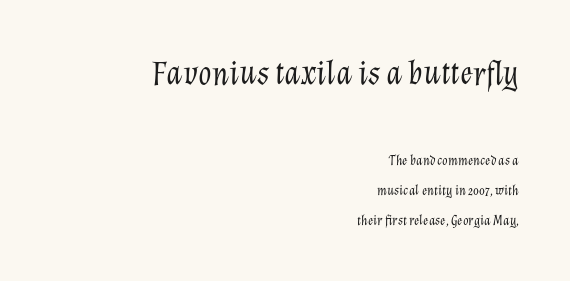
{"italic": "yes", "lean": "right", "slant_degrees": 12, "bold": "no", "weight": "light", "width": "normal", "stroke_contrast": "low", "x_height": "medium", "monospaced": "no", "underline": "no", "align": "right", "line_spacing": "loose", "line_spacing_ratio": 2.14, "letter_spacing": "normal", "letter_spacing_em": 0.0, "larger_block": "first", "size_ratio": 2.43, "glyph_px": 34}
